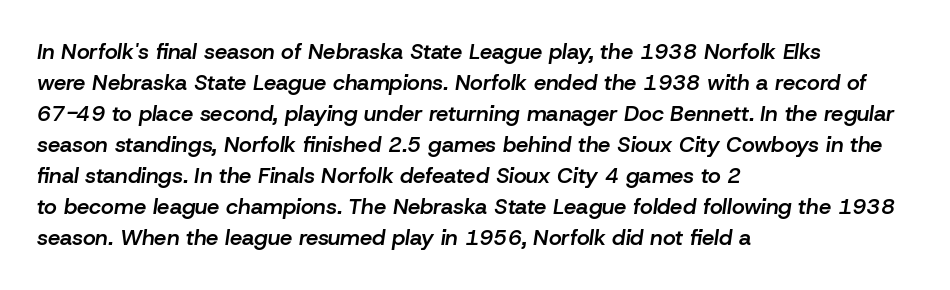
{"italic": "yes", "lean": "right", "slant_degrees": 8, "bold": "semi", "underline": "no", "align": "left", "line_spacing": "normal", "line_spacing_ratio": 1.41, "letter_spacing": "normal", "letter_spacing_em": 0.0, "glyph_px": 22}
